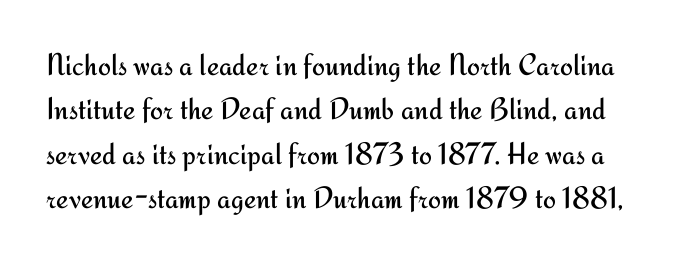
Q: Is the text bold? A: No.
Q: Is the text italic (slanted)? A: No, it is upright.
Q: Is the typeface a serif or a sans-serif typeface? A: Sans-serif.
Q: Is the text underlined? A: No.
Q: Is the spacing between letters normal or unusually wide? A: Normal.
Q: Is the spacing between lines tight, normal or loose? A: Normal.
Q: Width (condensed, normal, or wide)? A: Normal.
Q: Stroke contrast? A: Medium.
Q: x-height? A: Small.
Q: Monospaced? A: No.
